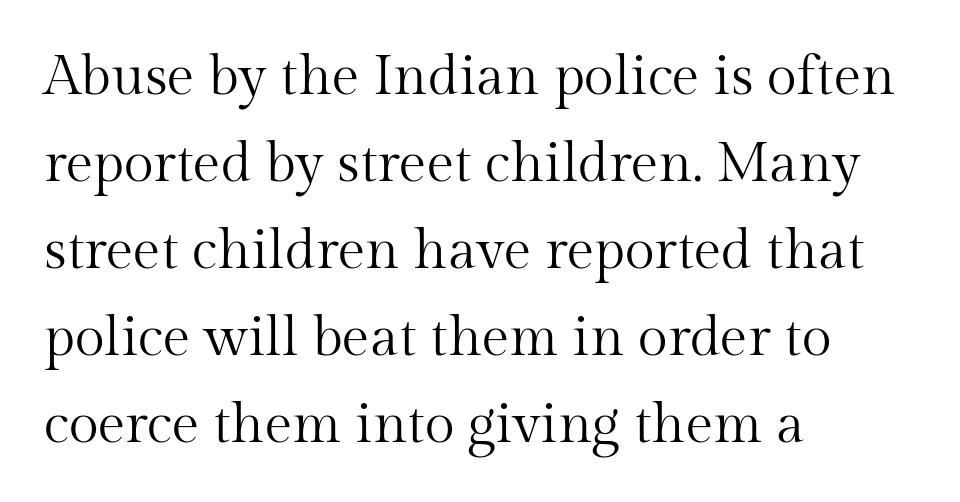
Q: Is the text bold? A: No.
Q: Is the text italic (slanted)? A: No, it is upright.
Q: Is the typeface a serif or a sans-serif typeface? A: Serif.
Q: Is the text underlined? A: No.
Q: How is the paragraph aligned? A: Left-aligned.
Q: Is the spacing between letters normal or unusually wide? A: Normal.
Q: Is the spacing between lines tight, normal or loose? A: Normal.
Q: Width (condensed, normal, or wide)? A: Normal.
Q: Stroke contrast? A: Medium.
Q: x-height? A: Medium.
Q: Monospaced? A: No.
